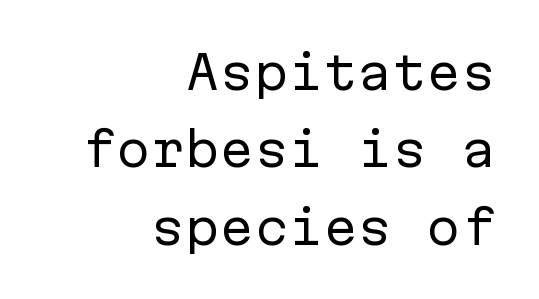
Posture: upright roman. Caption: face not bold, strokes unweighted. Each line ends at the same right margin while the left side varies. You can tell from the bare stems that sans-serif type was used. Plain, unruled lines of type. A typesetter would call this zero additional tracking.
